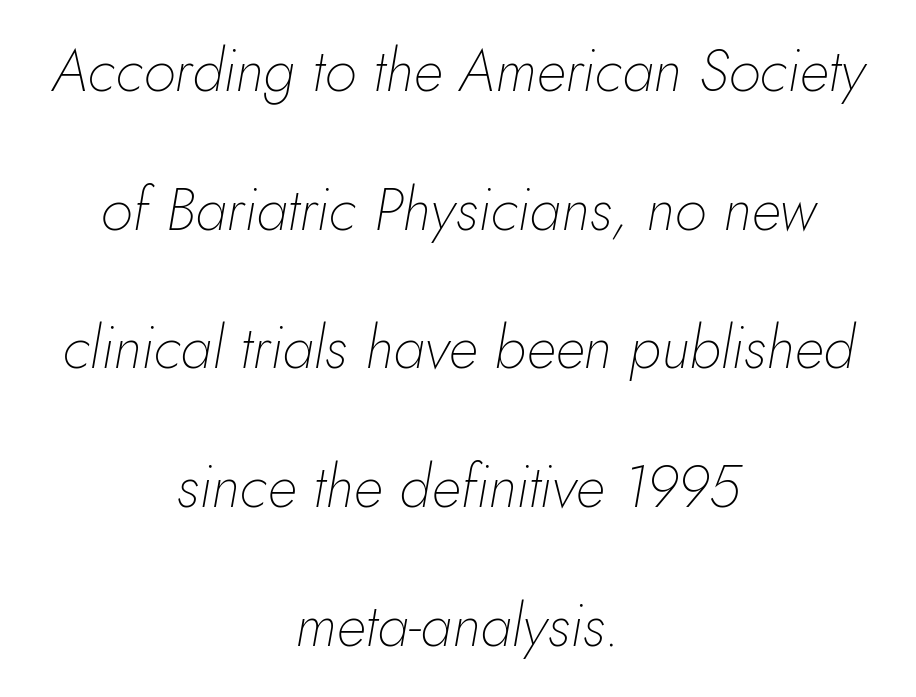
Here the glyphs are tracked normally, forming tight word shapes. Widely set lines give the paragraph a tall, airy silhouette. Spacing verdict: proportional, widths tailored to each character. Caption: multi-line text, centered on the measure. The font sits on the lighter half of the weight spectrum, regular included. Is the type slanted? Yes — the strokes lean at a clear angle.
